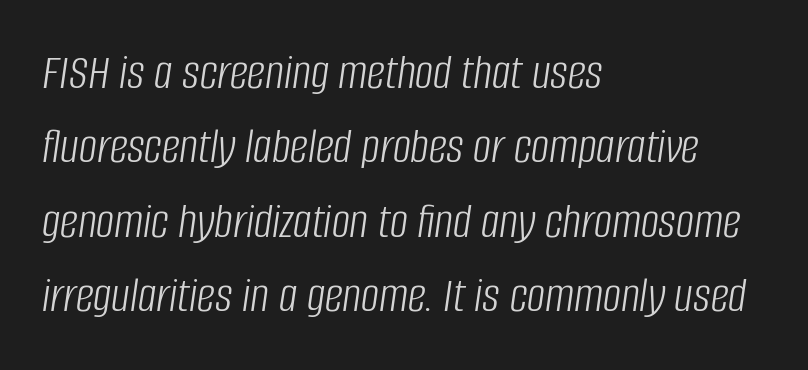
The image shows 51 px light, condensed type, italic (leaning right); set left-aligned, normal line spacing (1.46x), normal letter spacing, not underlined; low stroke contrast and a large x-height.
